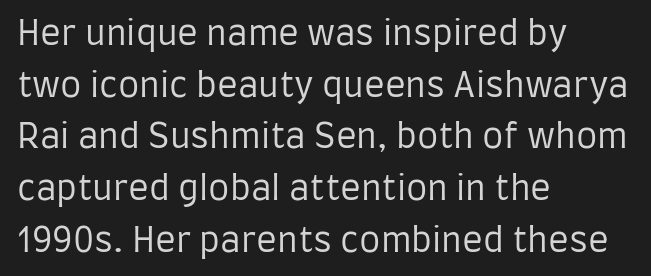
{"serif": "no", "italic": "no", "bold": "no", "weight": "regular", "width": "condensed", "stroke_contrast": "low", "x_height": "large", "monospaced": "no", "underline": "no", "align": "left", "line_spacing": "normal", "line_spacing_ratio": 1.52, "letter_spacing": "normal", "letter_spacing_em": 0.0, "glyph_px": 34}
